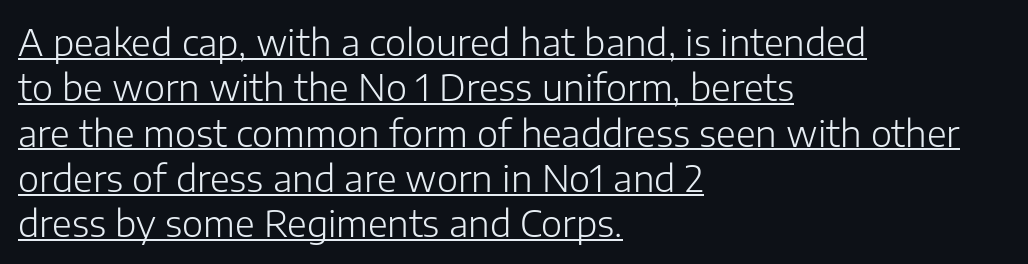
Q: Is the text bold? A: No.
Q: Is the text italic (slanted)? A: No, it is upright.
Q: Is the typeface a serif or a sans-serif typeface? A: Sans-serif.
Q: Is the text underlined? A: Yes.
Q: How is the paragraph aligned? A: Left-aligned.
Q: Is the spacing between letters normal or unusually wide? A: Normal.
Q: Is the spacing between lines tight, normal or loose? A: Normal.
Q: Width (condensed, normal, or wide)? A: Normal.
Q: Stroke contrast? A: Low.
Q: x-height? A: Medium.
Q: Monospaced? A: No.
